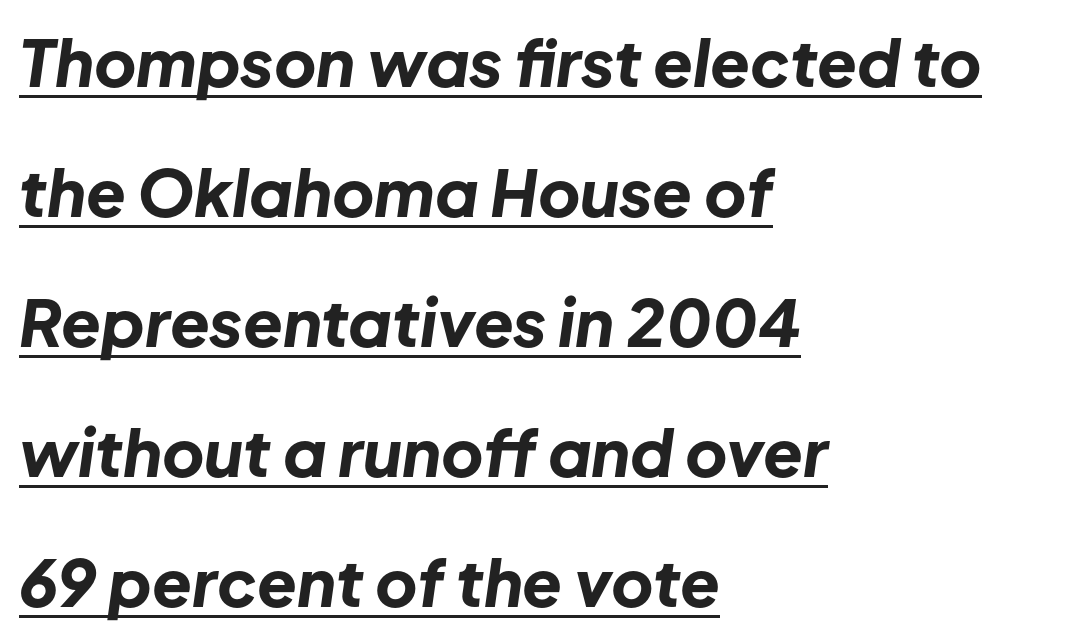
{"italic": "yes", "lean": "right", "slant_degrees": 8, "bold": "yes", "weight": "bold", "width": "normal", "stroke_contrast": "low", "x_height": "medium", "monospaced": "no", "underline": "yes", "align": "left", "line_spacing": "loose", "line_spacing_ratio": 2.0, "letter_spacing": "normal", "letter_spacing_em": 0.0, "glyph_px": 65}
